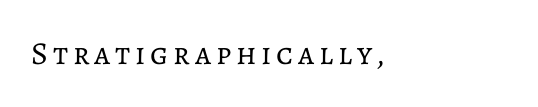
The image shows 32 px regular-weight type, upright; set left-aligned, not underlined; low stroke contrast and a medium x-height.
